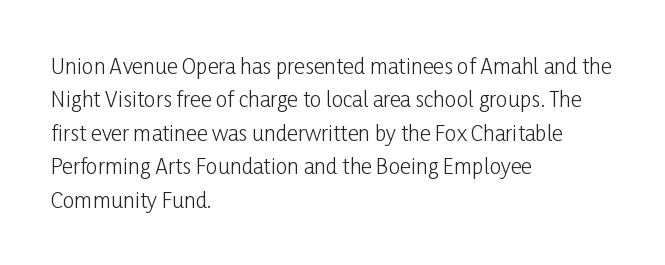
Q: Is the text bold? A: No.
Q: Is the text italic (slanted)? A: No, it is upright.
Q: Is the text underlined? A: No.
Q: How is the paragraph aligned? A: Left-aligned.
Q: Is the spacing between letters normal or unusually wide? A: Normal.
Q: Is the spacing between lines tight, normal or loose? A: Normal.
